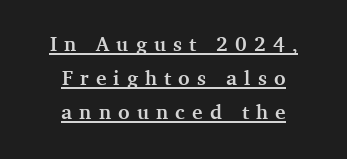
Characters follow at a spacing far wider than the type designer built in. The block of text has a typical density, with ordinary space between rows. Is there an underline? Yes — a line sits under the letters. Set as a true bold cut, around the 700 mark.
